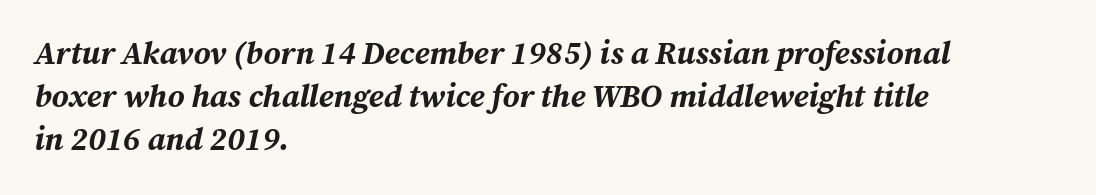
{"italic": "yes", "lean": "right", "slant_degrees": 12, "bold": "yes", "weight": "bold", "width": "normal", "stroke_contrast": "medium", "x_height": "medium", "monospaced": "no", "underline": "no", "align": "left", "line_spacing": "normal", "line_spacing_ratio": 1.34, "letter_spacing": "normal", "letter_spacing_em": 0.0, "glyph_px": 32}
